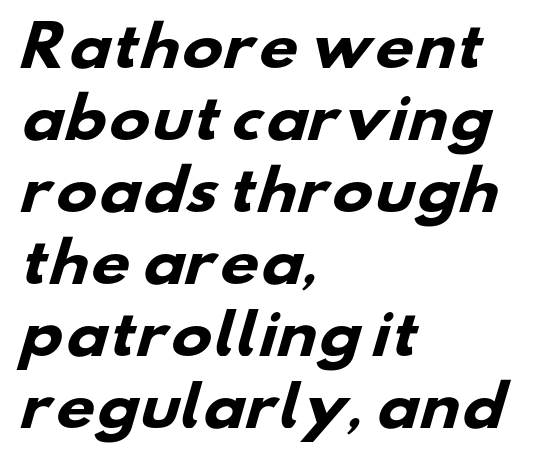
The image shows 55 px heavy, wide sans-serif type; set left-aligned, normal line spacing (1.31x), normal letter spacing, not underlined; low stroke contrast and a small x-height.
